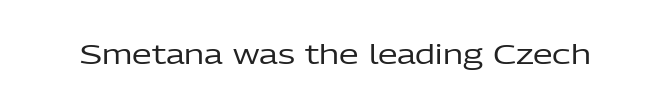
{"serif": "no", "italic": "no", "bold": "no", "weight": "regular", "width": "normal", "stroke_contrast": "low", "x_height": "medium", "monospaced": "no", "underline": "no", "letter_spacing": "normal", "letter_spacing_em": 0.0, "glyph_px": 28}
